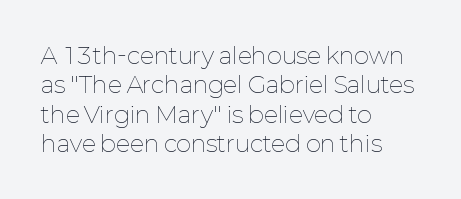
It's the straight-up-and-down kind of type. The face used here is rendered with its standard letterfit. The setting favours the left margin, as ordinary paragraphs usually do. This is not heavy type; no bold has been used. Interline gaps are of average width in this sample.
